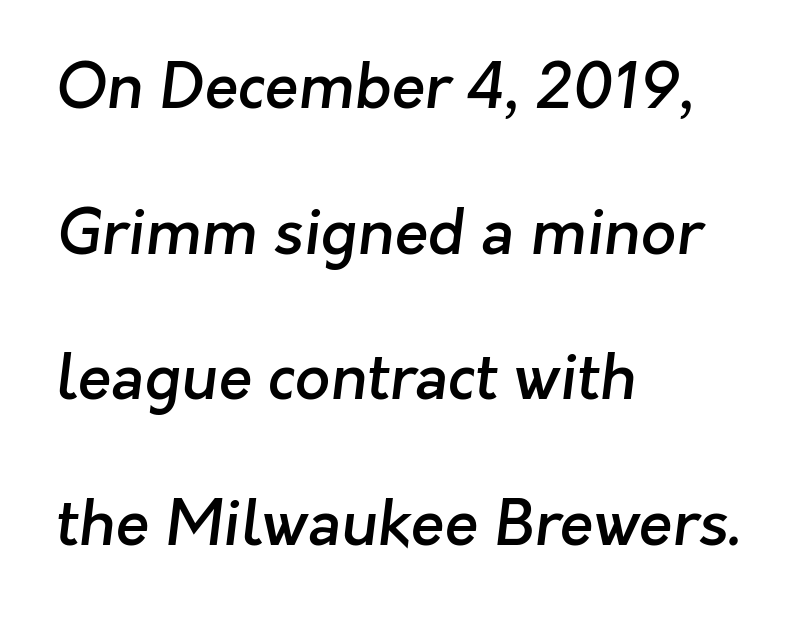
{"serif": "no", "bold": "semi", "weight": "semibold", "width": "normal", "stroke_contrast": "low", "x_height": "medium", "monospaced": "no", "underline": "no", "align": "left", "line_spacing": "loose", "line_spacing_ratio": 2.35, "letter_spacing": "normal", "letter_spacing_em": 0.0, "glyph_px": 62}
